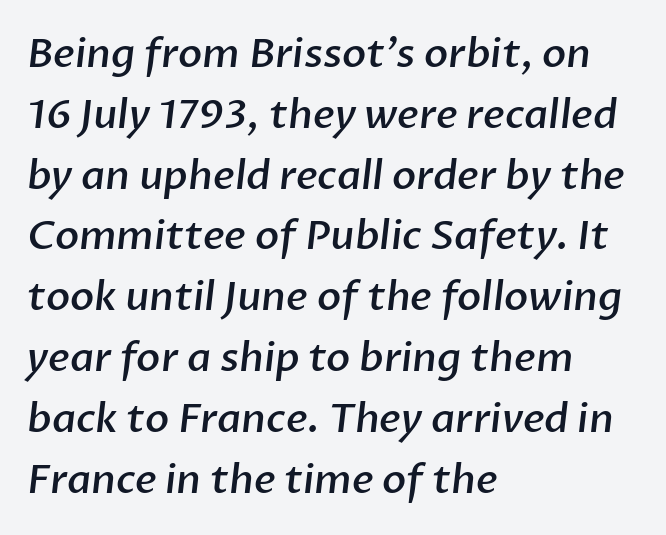
The image shows 40 px semibold sans-serif type; set left-aligned, normal line spacing (1.52x), normal letter spacing, not underlined; low stroke contrast and a medium x-height.
